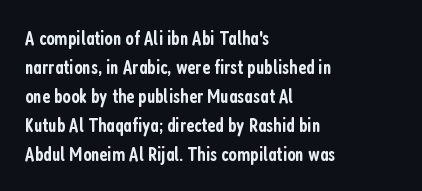
Q: Is the text bold? A: Semi-bold.
Q: Is the text italic (slanted)? A: No, it is upright.
Q: Is the text underlined? A: No.
Q: How is the paragraph aligned? A: Left-aligned.
Q: Is the spacing between letters normal or unusually wide? A: Normal.
Q: Is the spacing between lines tight, normal or loose? A: Normal.
